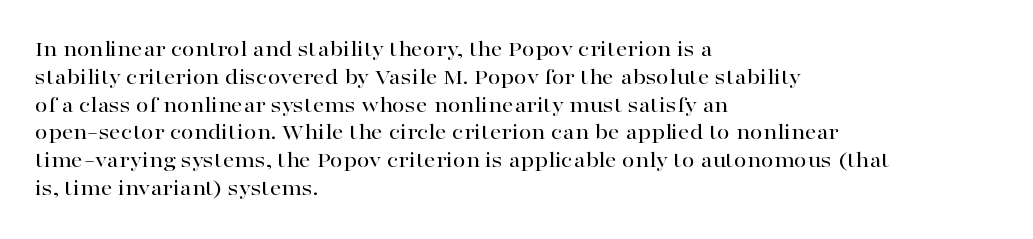
Here the glyphs are tracked normally, forming tight word shapes. The specimen omits any rule beneath the text block's lines. Vertical strokes here are truly vertical. The lines in this sample share a left origin and differ only in where they stop.
